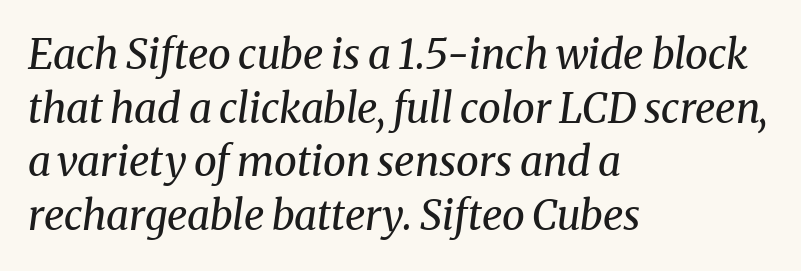
The image shows 41 px regular-weight serif type, italic (leaning right); set left-aligned, normal line spacing (1.31x), normal letter spacing, not underlined; medium stroke contrast and a medium x-height.
